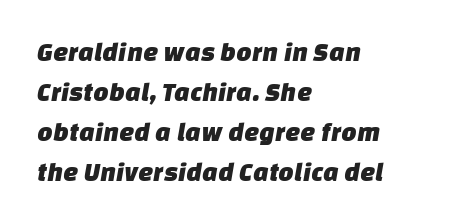
The image shows 27 px text type; set left-aligned, normal line spacing (1.48x), normal letter spacing, not underlined.
